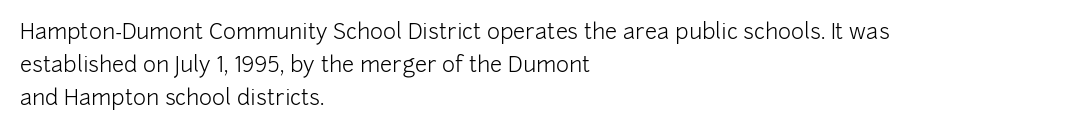
Q: Is the text bold? A: No.
Q: Is the text italic (slanted)? A: No, it is upright.
Q: Is the text underlined? A: No.
Q: How is the paragraph aligned? A: Left-aligned.
Q: Is the spacing between letters normal or unusually wide? A: Normal.
Q: Is the spacing between lines tight, normal or loose? A: Normal.
